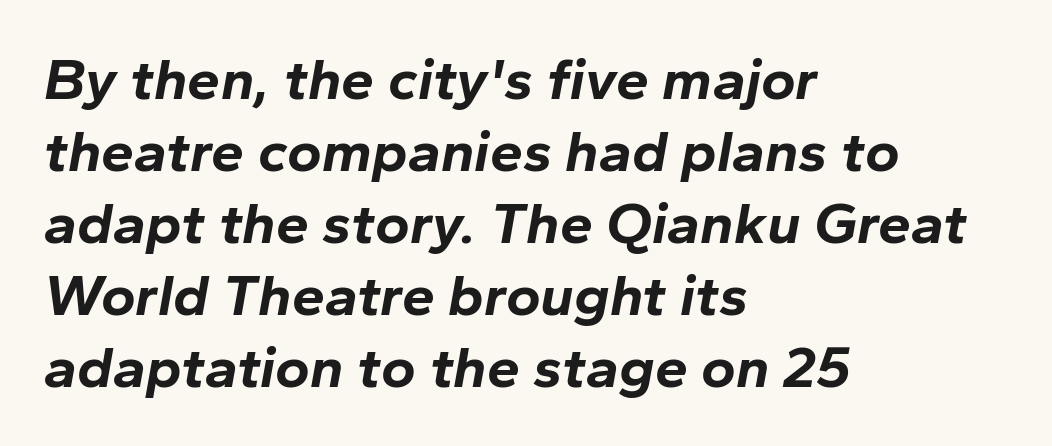
{"italic": "yes", "lean": "right", "slant_degrees": 10, "bold": "yes", "weight": "bold", "width": "normal", "stroke_contrast": "low", "x_height": "medium", "monospaced": "no", "underline": "no", "align": "left", "line_spacing_ratio": 1.22, "letter_spacing": "normal", "letter_spacing_em": 0.0, "glyph_px": 59}
